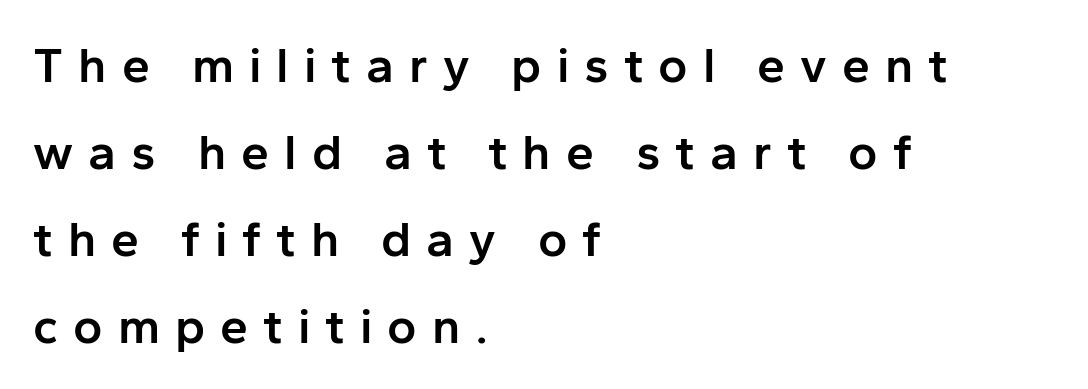
The image shows 50 px semibold sans-serif type, upright; set left-aligned, line spacing 1.74x, unusually wide letter spacing (+0.3 em), not underlined; low stroke contrast and a medium x-height.
